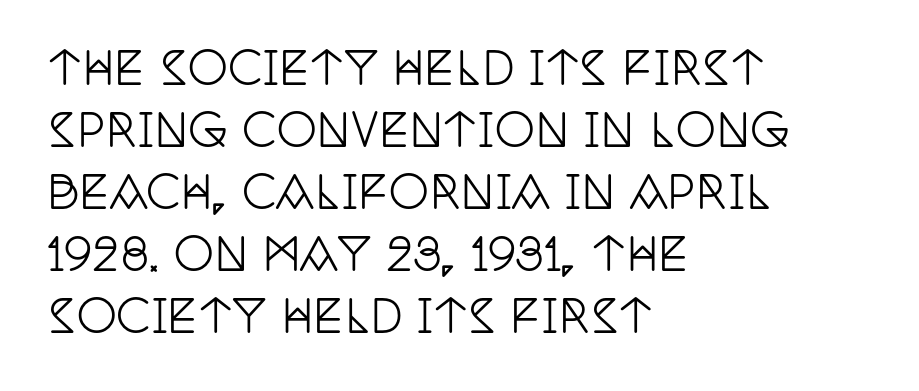
Q: Is the text italic (slanted)? A: No, it is upright.
Q: Is the typeface a serif or a sans-serif typeface? A: Serif.
Q: Is the text underlined? A: No.
Q: How is the paragraph aligned? A: Left-aligned.
Q: Is the spacing between letters normal or unusually wide? A: Normal.
Q: Is the spacing between lines tight, normal or loose? A: Normal.
Q: Width (condensed, normal, or wide)? A: Condensed.
Q: Stroke contrast? A: Low.
Q: x-height? A: Large.
Q: Monospaced? A: No.
